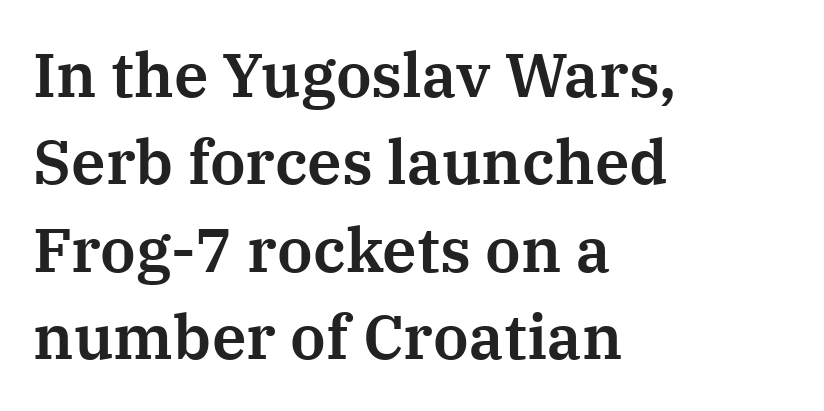
The image shows 62 px serif type, upright; set left-aligned, normal line spacing (1.41x), normal letter spacing, not underlined; medium stroke contrast and a medium x-height.
